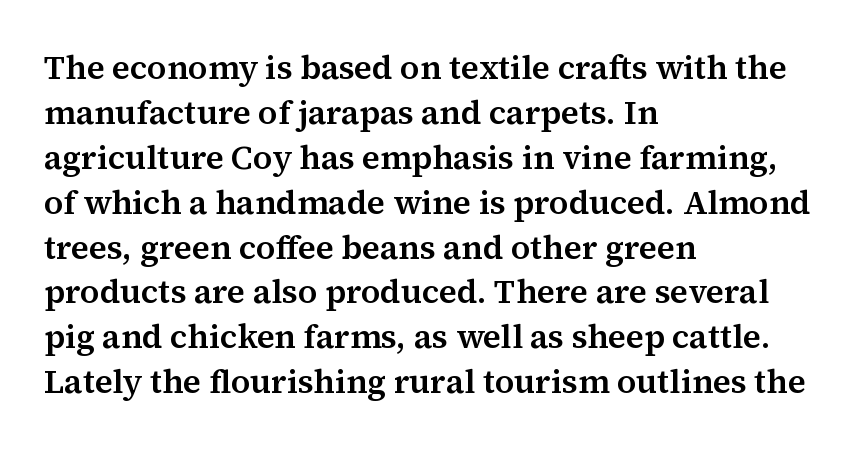
The specimen omits any rule beneath the text block's lines. To sum up the face: it has serifs. The setting favours the left margin, as ordinary paragraphs usually do. Posture: straight, roman, zero tilt. Do the characters align in a grid? No, the font is proportional. Regarding leading, the lines here are spaced in the standard way.
